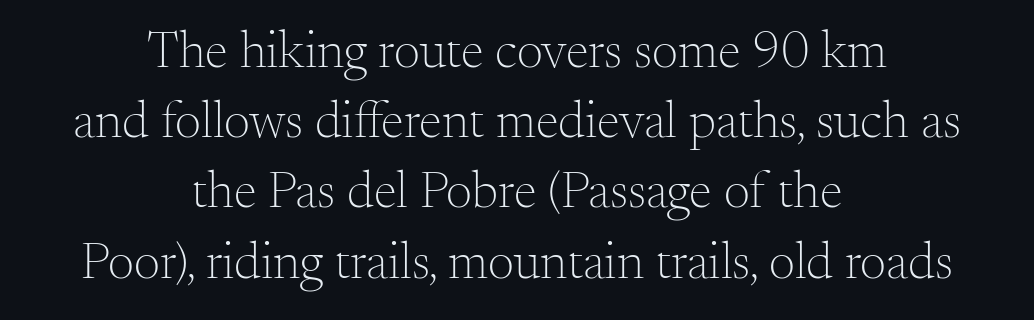
{"serif": "yes", "italic": "no", "bold": "no", "weight": "light", "width": "normal", "stroke_contrast": "medium", "x_height": "small", "monospaced": "no", "underline": "no", "align": "center", "line_spacing": "normal", "line_spacing_ratio": 1.35, "letter_spacing": "normal", "letter_spacing_em": 0.0, "glyph_px": 52}
